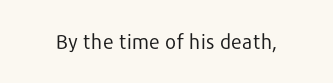
Q: Is the text bold? A: No.
Q: Is the text italic (slanted)? A: No, it is upright.
Q: Is the text underlined? A: No.
Q: Is the spacing between letters normal or unusually wide? A: Normal.
